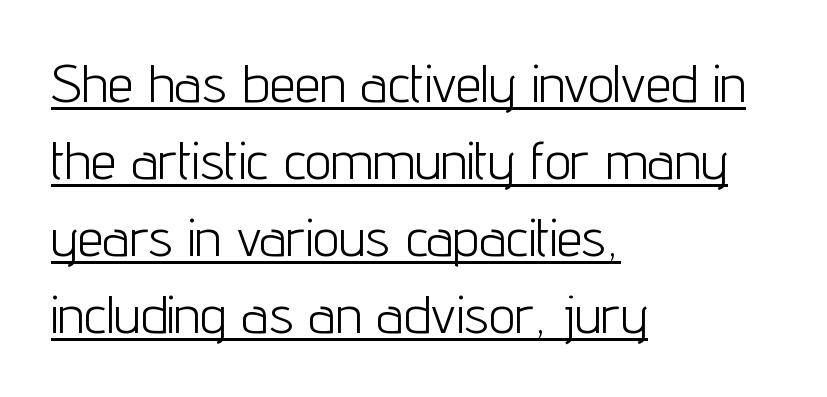
Do the characters align in a grid? No, the font is proportional. Bold? No — there's no thickening of the strokes. The rendering keeps characters at their native spacing. This sample is left-justified, so line endings fall wherever the words run out. No italicization has been applied; the sample stays upright. A sans-serif font was chosen for this passage.
